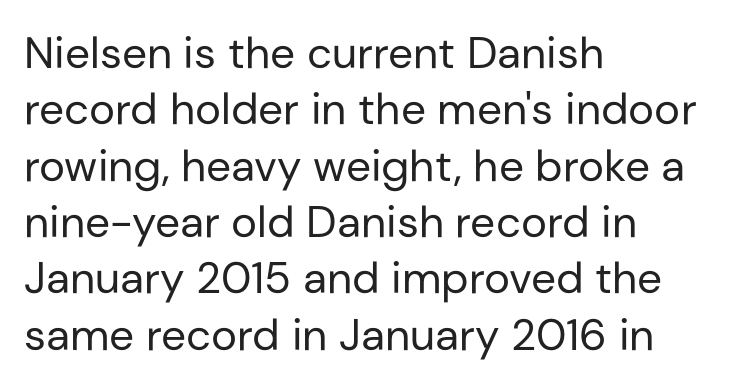
Q: Is the text bold? A: No.
Q: Is the text italic (slanted)? A: No, it is upright.
Q: Is the typeface a serif or a sans-serif typeface? A: Sans-serif.
Q: Is the text underlined? A: No.
Q: How is the paragraph aligned? A: Left-aligned.
Q: Is the spacing between letters normal or unusually wide? A: Normal.
Q: Is the spacing between lines tight, normal or loose? A: Normal.
Q: Width (condensed, normal, or wide)? A: Normal.
Q: Stroke contrast? A: Low.
Q: x-height? A: Medium.
Q: Monospaced? A: No.
